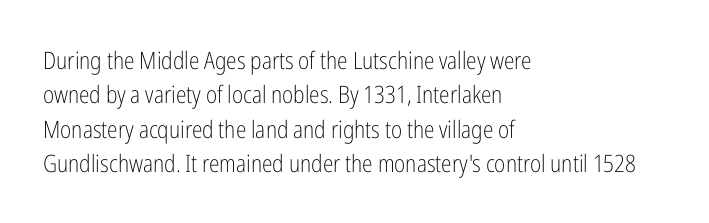
The image shows 24 px text type, upright; set left-aligned, normal line spacing (1.43x), normal letter spacing, not underlined.
